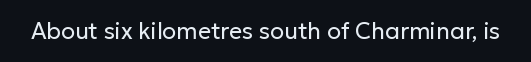
{"italic": "no", "bold": "no", "underline": "no", "letter_spacing": "normal", "letter_spacing_em": 0.0, "glyph_px": 23}
